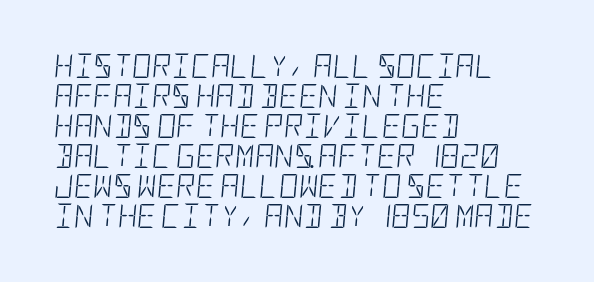
Q: Is the text bold? A: No.
Q: Is the text italic (slanted)? A: Yes, it leans right by about 5 degrees.
Q: Is the text underlined? A: No.
Q: How is the paragraph aligned? A: Left-aligned.
Q: Is the spacing between letters normal or unusually wide? A: Normal.
Q: Is the spacing between lines tight, normal or loose? A: Normal.
